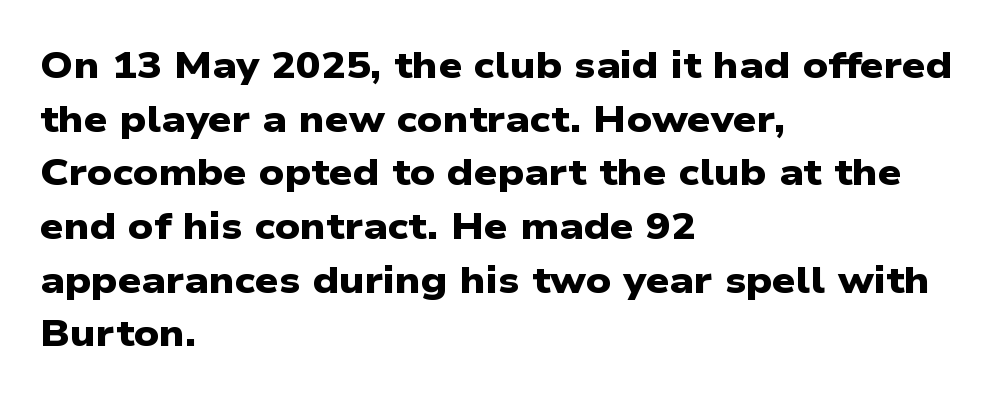
The image shows 37 px heavy, wide sans-serif type; set left-aligned, normal line spacing (1.45x), normal letter spacing, not underlined; low stroke contrast and a medium x-height.
